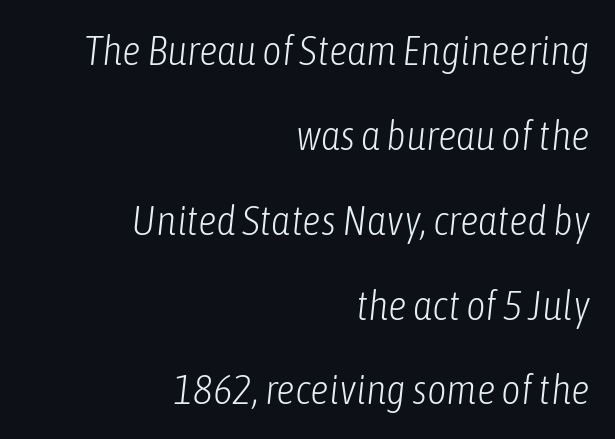
Interline gaps are noticeably wide in this sample. The compositor pushed each line to the right boundary. Spacing verdict: proportional, widths tailored to each character. Words appear dense and cohesive because spacing is normal. The words here are not underlined. Nothing heavy about these letters — not bold at all.
